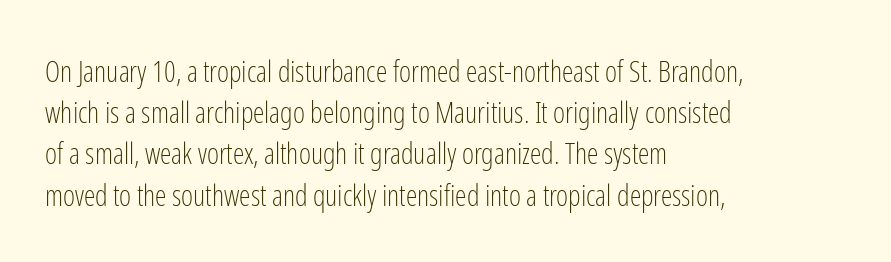
The image shows 29 px light, condensed sans-serif type, upright; set left-aligned, normal line spacing (1.42x), normal letter spacing, not underlined; low stroke contrast and a medium x-height.
